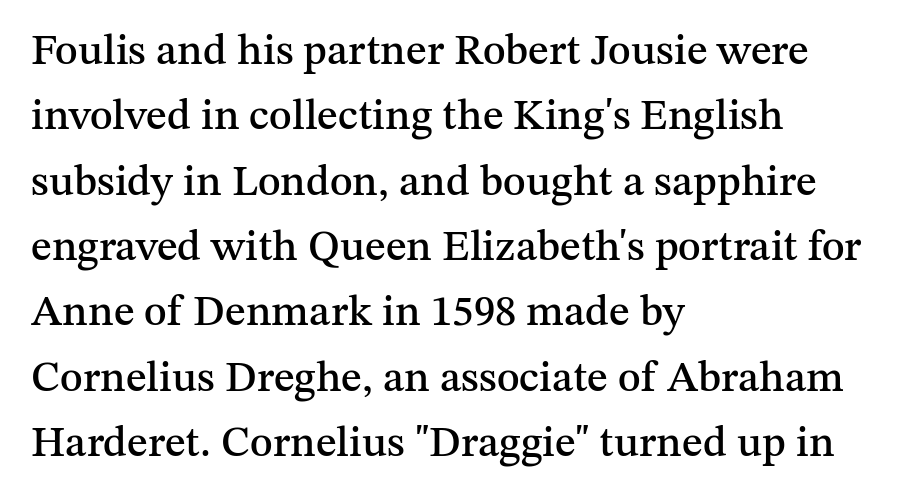
Note the varied advance widths — an 'i' is clearly narrower than an 'm'. Is this a sans? No — the strokes have serifs. Reading down the block, your eye returns to a fixed left position each line. Standard letterfit; no display-style spreading of the glyphs. Vertical spacing — default. Ascenders rise straight up at ninety degrees.
